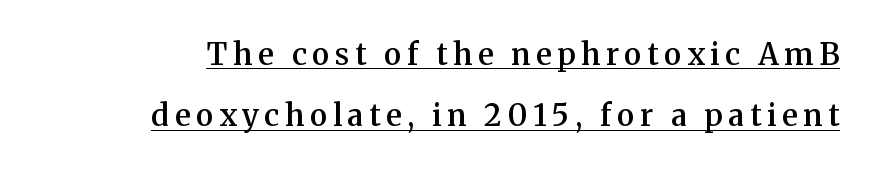
{"serif": "yes", "italic": "no", "bold": "semi", "weight": "semibold", "width": "normal", "stroke_contrast": "medium", "x_height": "medium", "monospaced": "no", "underline": "yes", "line_spacing": "loose", "line_spacing_ratio": 2.05, "glyph_px": 30}
